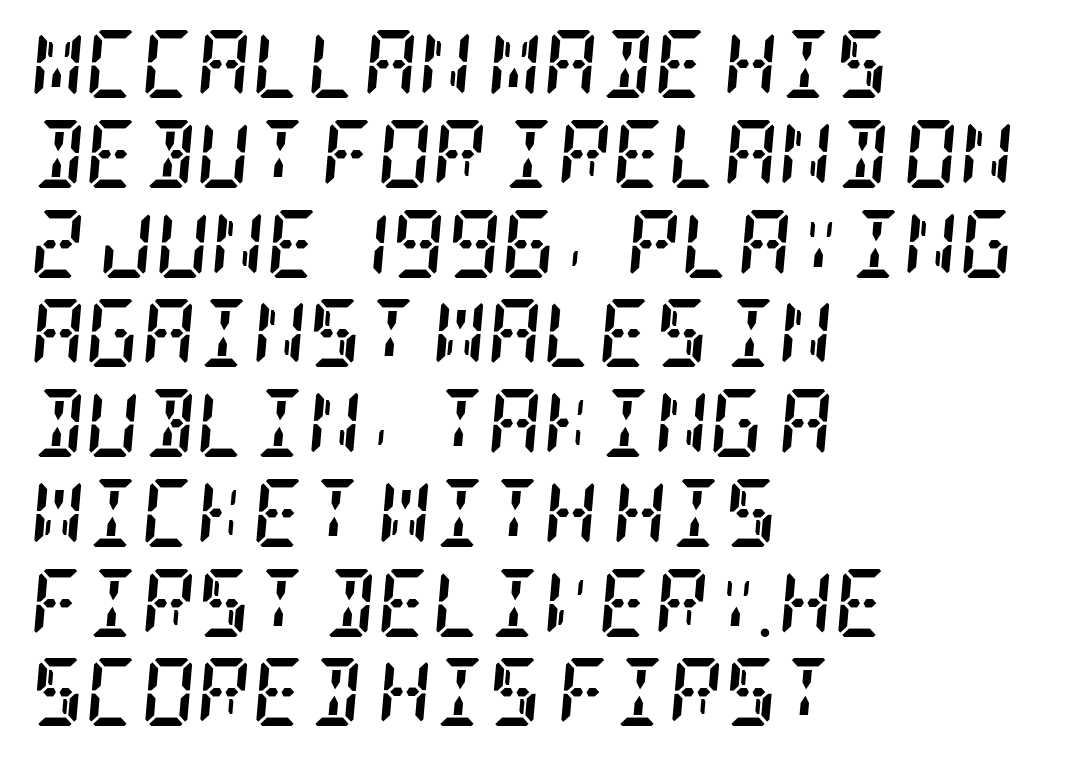
The image shows 68 px semibold, condensed serif type, italic (leaning right); set left-aligned, normal line spacing (1.32x), normal letter spacing, not underlined; low stroke contrast and a large x-height.
